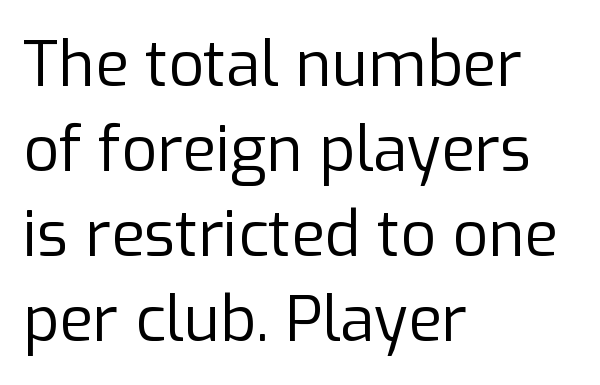
{"serif": "no", "italic": "no", "bold": "no", "weight": "regular", "width": "normal", "stroke_contrast": "low", "x_height": "medium", "monospaced": "no", "underline": "no", "align": "left", "line_spacing": "normal", "line_spacing_ratio": 1.37, "letter_spacing": "normal", "letter_spacing_em": 0.0, "glyph_px": 62}
